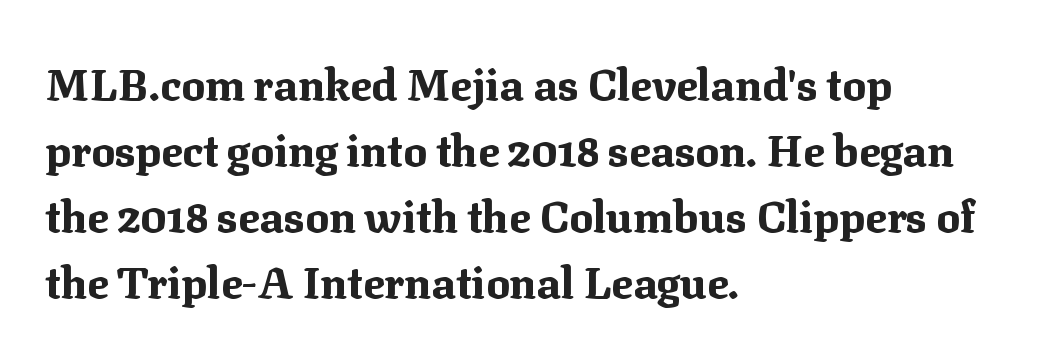
Here the designer chose a conventional face with non-uniform glyph widths. The paragraph has a hard left edge and a soft right edge. Honestly, there is no underline to notice here at all. Look at the bottom of the vertical strokes: they flare into serifs here. Its strokes are broad and dark, the hallmark of bold type.
